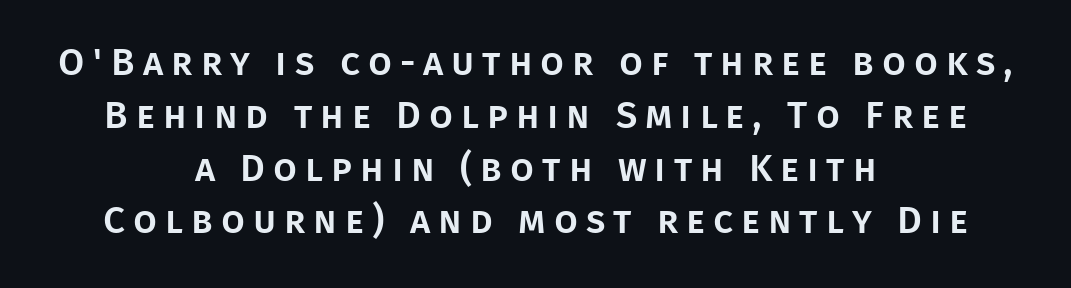
Q: Is the text italic (slanted)? A: No, it is upright.
Q: Is the typeface a serif or a sans-serif typeface? A: Sans-serif.
Q: Is the text underlined? A: No.
Q: How is the paragraph aligned? A: Centered.
Q: Is the spacing between letters normal or unusually wide? A: Unusually wide.
Q: Is the spacing between lines tight, normal or loose? A: Normal.
Q: Width (condensed, normal, or wide)? A: Normal.
Q: Stroke contrast? A: Low.
Q: x-height? A: Large.
Q: Monospaced? A: No.
